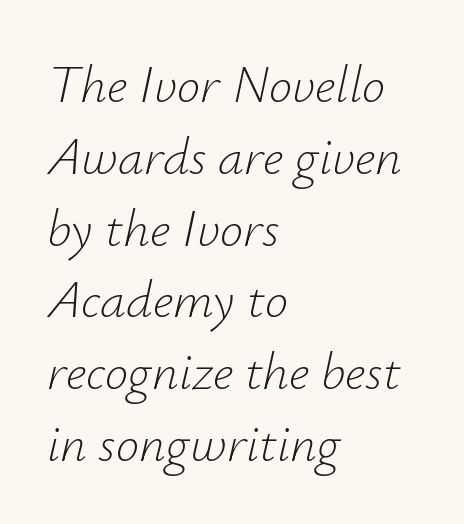
Q: Is the text bold? A: No.
Q: Is the text italic (slanted)? A: Yes, it leans right by about 12 degrees.
Q: Is the text underlined? A: No.
Q: How is the paragraph aligned? A: Left-aligned.
Q: Is the spacing between letters normal or unusually wide? A: Normal.
Q: Is the spacing between lines tight, normal or loose? A: Normal.
Q: Width (condensed, normal, or wide)? A: Normal.
Q: Stroke contrast? A: Low.
Q: x-height? A: Small.
Q: Monospaced? A: No.
